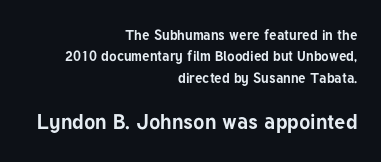
The image shows 21 px bold type, upright; set right-aligned, normal line spacing (1.53x), normal letter spacing, not underlined; the second (bottom) block is 1.5x larger.
